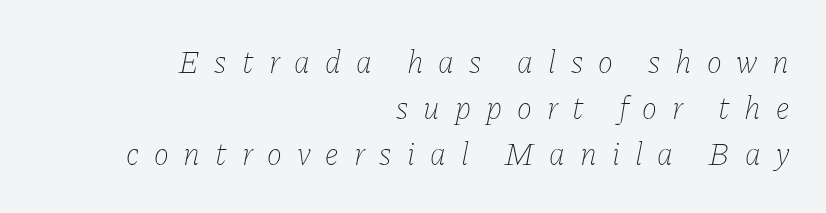
Q: Is the text bold? A: No.
Q: Is the text italic (slanted)? A: Yes, it leans right by about 11 degrees.
Q: Is the text underlined? A: No.
Q: How is the paragraph aligned? A: Right-aligned.
Q: Is the spacing between letters normal or unusually wide? A: Unusually wide.
Q: Is the spacing between lines tight, normal or loose? A: Normal.
Q: Width (condensed, normal, or wide)? A: Normal.
Q: Stroke contrast? A: Low.
Q: x-height? A: Medium.
Q: Monospaced? A: No.
